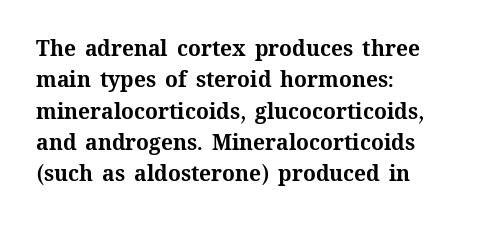
{"italic": "no", "bold": "yes", "underline": "no", "align": "left", "line_spacing": "normal", "line_spacing_ratio": 1.49, "letter_spacing": "normal", "letter_spacing_em": 0.0, "glyph_px": 21}
